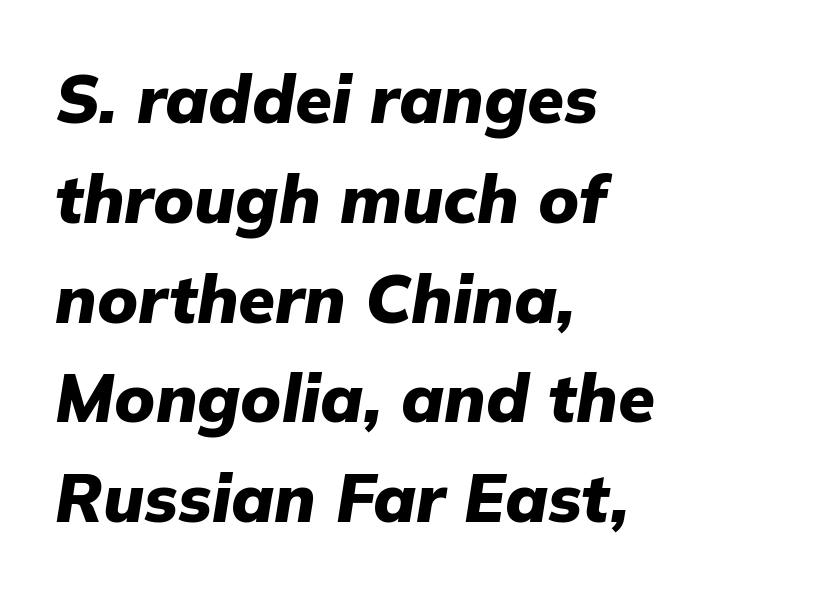
{"italic": "yes", "lean": "right", "slant_degrees": 9, "bold": "yes", "weight": "heavy", "width": "normal", "stroke_contrast": "low", "x_height": "medium", "monospaced": "no", "underline": "no", "align": "left", "line_spacing": "normal", "line_spacing_ratio": 1.49, "letter_spacing": "normal", "letter_spacing_em": 0.0, "glyph_px": 67}
